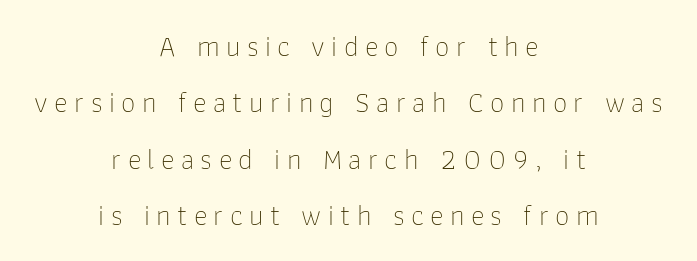
Q: Is the text bold? A: No.
Q: Is the text italic (slanted)? A: No, it is upright.
Q: Is the typeface a serif or a sans-serif typeface? A: Sans-serif.
Q: Is the text underlined? A: No.
Q: How is the paragraph aligned? A: Centered.
Q: Is the spacing between letters normal or unusually wide? A: Unusually wide.
Q: Is the spacing between lines tight, normal or loose? A: Loose.
Q: Width (condensed, normal, or wide)? A: Normal.
Q: Stroke contrast? A: Low.
Q: x-height? A: Medium.
Q: Monospaced? A: No.
